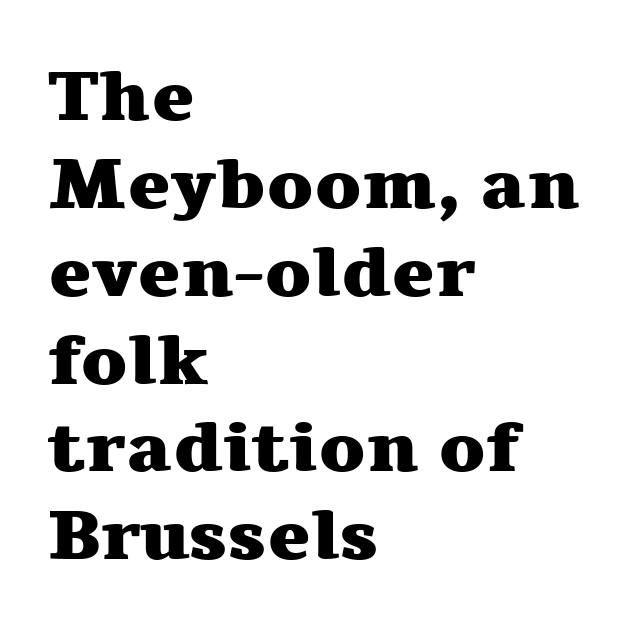
{"serif": "yes", "italic": "no", "bold": "yes", "weight": "heavy", "width": "wide", "stroke_contrast": "medium", "x_height": "medium", "monospaced": "no", "underline": "no", "align": "left", "line_spacing_ratio": 1.22, "letter_spacing": "normal", "letter_spacing_em": 0.0, "glyph_px": 72}
